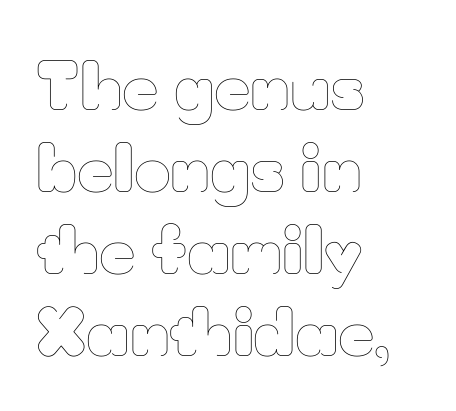
Each line starts at the same left margin while the right side varies. This sample uses plain, unmodified letter spacing. No extra ink here — the face is not bold. Quick note: underline off. The rendering uses a moderate line-height, typical for paragraphs. The rendering uses natural spacing where letterforms have individual widths.
